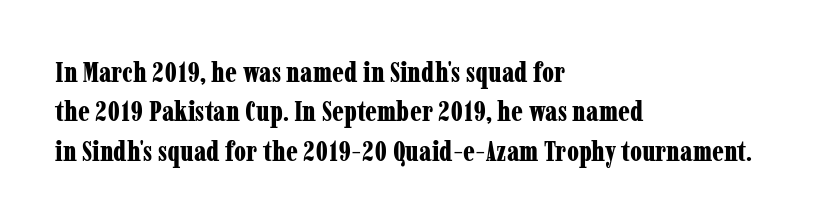
{"serif": "yes", "italic": "no", "bold": "yes", "weight": "bold", "width": "condensed", "stroke_contrast": "low", "x_height": "medium", "monospaced": "no", "underline": "no", "align": "left", "line_spacing": "normal", "line_spacing_ratio": 1.41, "letter_spacing": "normal", "letter_spacing_em": 0.0, "glyph_px": 28}
